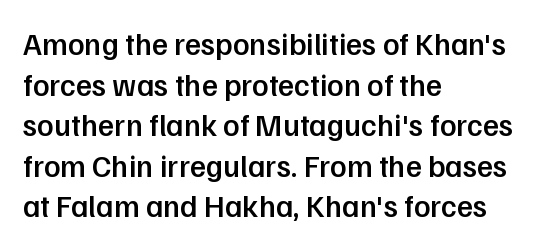
The lines are quadded left. If you measured baseline to baseline, you'd find a middling distance. Posture: straight, roman, zero tilt. Unlike a traditional serif, this face leaves its strokes unadorned.
